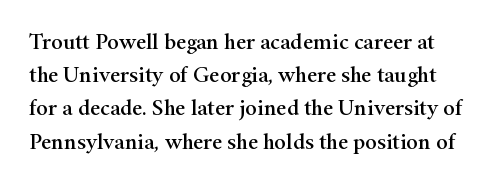
Posture: upright roman. Normally led — the rows are evenly, conventionally spaced. Default kerning and tracking; the words read as compact shapes. Descender tails drop into unmarked territory.
